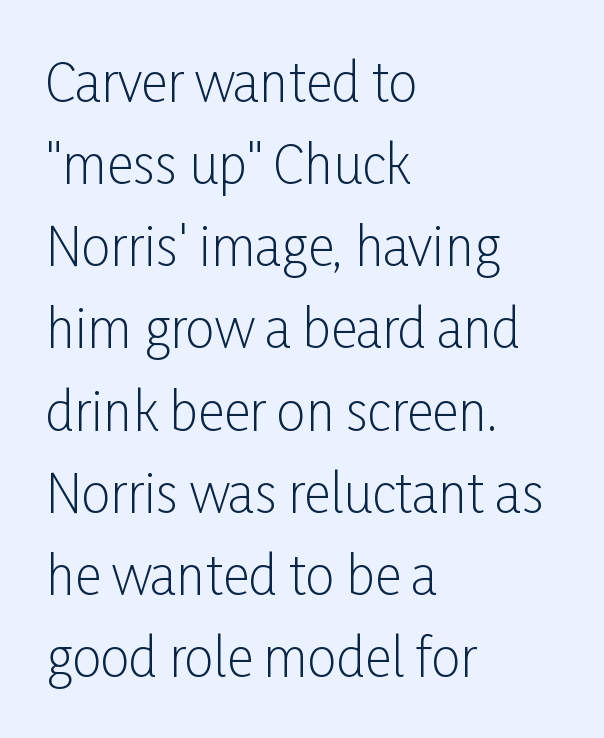
{"serif": "no", "italic": "no", "bold": "no", "weight": "light", "width": "condensed", "stroke_contrast": "low", "x_height": "medium", "monospaced": "no", "underline": "no", "align": "left", "line_spacing": "normal", "line_spacing_ratio": 1.58, "letter_spacing": "normal", "letter_spacing_em": 0.0, "glyph_px": 52}
